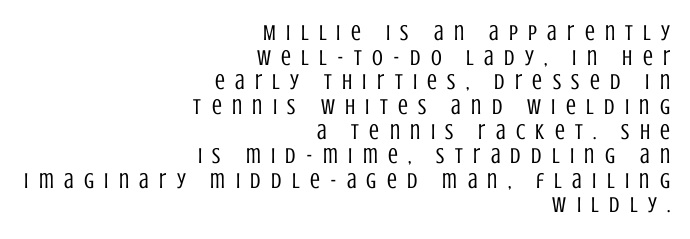
Line ends are locked; line starts wander. In terms of posture, this sample is upright. How would I describe the line gaps? Narrow and economical. Does extra space separate the letters? Yes, quite a lot of it. Unmarked baselines from the first word to the last. Is the type heavy? It reads as light-to-regular instead.
